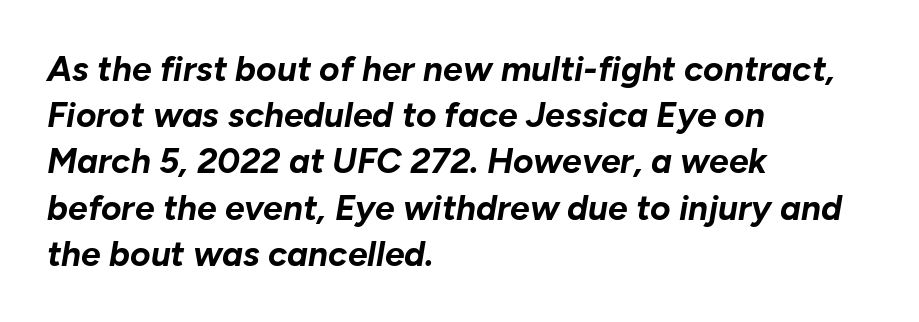
Q: Is the text bold? A: Yes.
Q: Is the text italic (slanted)? A: Yes, it leans right by about 10 degrees.
Q: Is the text underlined? A: No.
Q: How is the paragraph aligned? A: Left-aligned.
Q: Is the spacing between letters normal or unusually wide? A: Normal.
Q: Is the spacing between lines tight, normal or loose? A: Normal.
Q: Width (condensed, normal, or wide)? A: Normal.
Q: Stroke contrast? A: Low.
Q: x-height? A: Medium.
Q: Monospaced? A: No.
